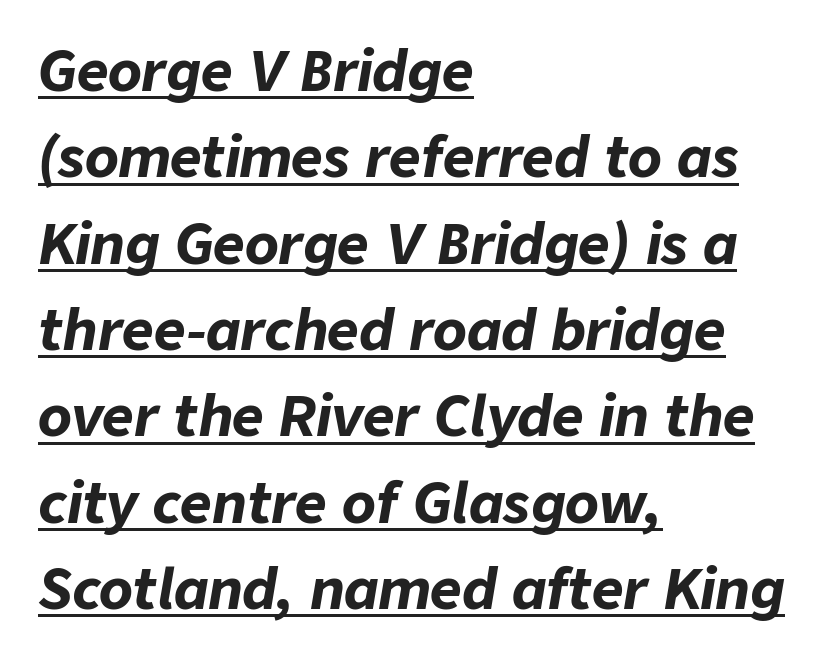
Q: Is the text bold? A: Yes.
Q: Is the text italic (slanted)? A: Yes, it leans right by about 9 degrees.
Q: Is the text underlined? A: Yes.
Q: How is the paragraph aligned? A: Left-aligned.
Q: Is the spacing between letters normal or unusually wide? A: Normal.
Q: Is the spacing between lines tight, normal or loose? A: Normal.
Q: Width (condensed, normal, or wide)? A: Normal.
Q: Stroke contrast? A: Low.
Q: x-height? A: Medium.
Q: Monospaced? A: No.
